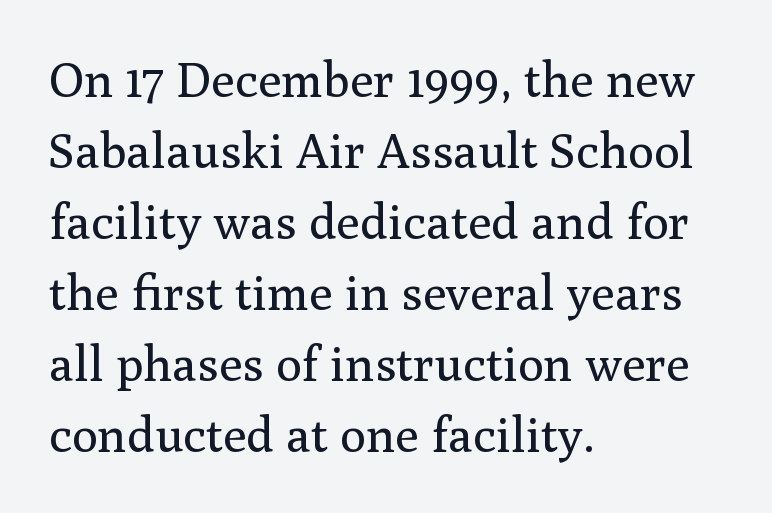
{"serif": "yes", "italic": "no", "bold": "no", "weight": "regular", "width": "normal", "stroke_contrast": "medium", "x_height": "medium", "monospaced": "no", "underline": "no", "align": "left", "line_spacing": "normal", "line_spacing_ratio": 1.45, "letter_spacing": "normal", "letter_spacing_em": 0.0, "glyph_px": 49}
